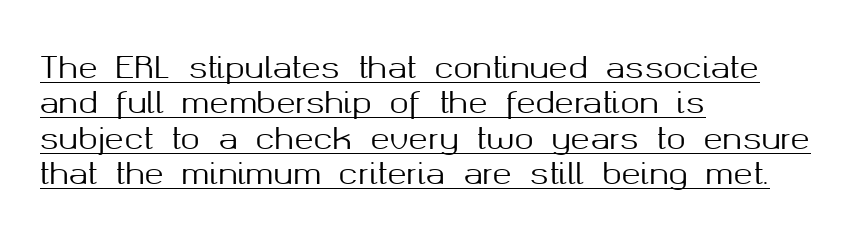
{"serif": "no", "italic": "no", "width": "normal", "stroke_contrast": "medium", "x_height": "medium", "monospaced": "no", "underline": "yes", "align": "left", "line_spacing_ratio": 1.22, "letter_spacing": "normal", "letter_spacing_em": 0.0, "glyph_px": 29}
